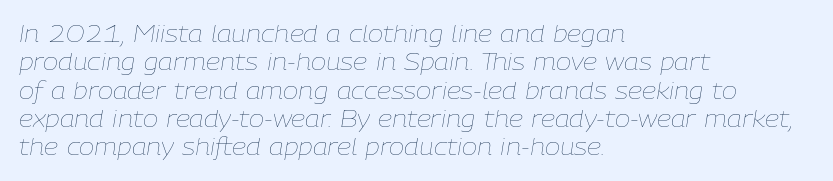
{"italic": "yes", "lean": "right", "slant_degrees": 9, "bold": "no", "underline": "no", "align": "left", "line_spacing_ratio": 1.23, "letter_spacing": "normal", "letter_spacing_em": 0.0, "glyph_px": 23}
